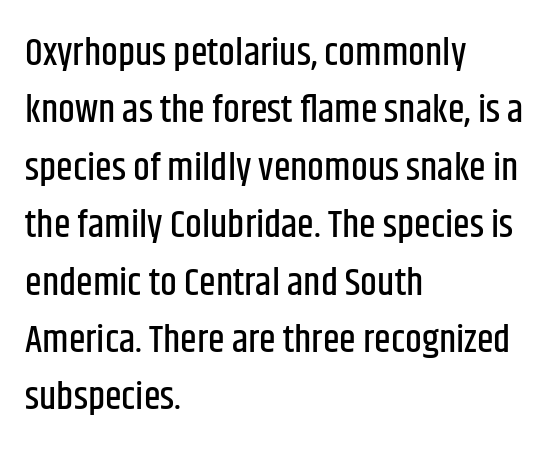
The image shows 38 px condensed sans-serif type, upright; set left-aligned, normal line spacing (1.51x), normal letter spacing, not underlined; low stroke contrast and a large x-height.
